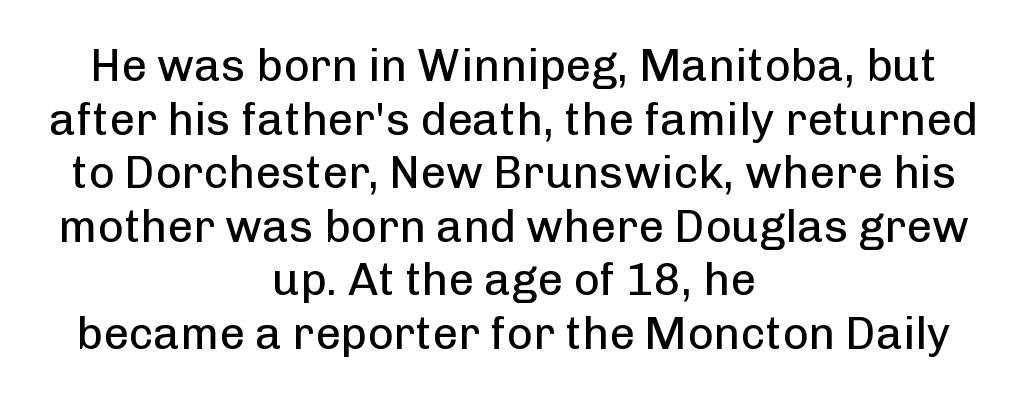
{"serif": "no", "italic": "no", "bold": "no", "weight": "regular", "width": "normal", "stroke_contrast": "low", "x_height": "medium", "monospaced": "no", "underline": "no", "align": "center", "line_spacing_ratio": 1.19, "letter_spacing": "normal", "letter_spacing_em": 0.0, "glyph_px": 45}
